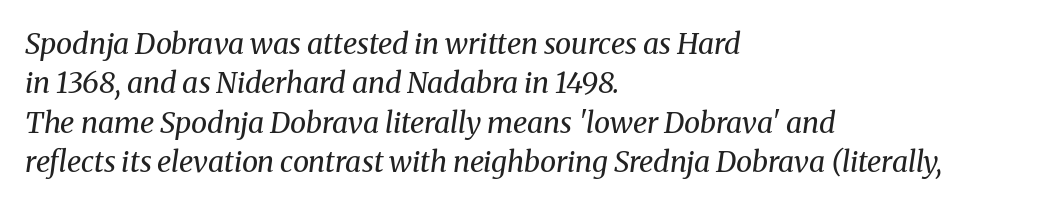
Q: Is the text bold? A: No.
Q: Is the text italic (slanted)? A: Yes, it leans right by about 8 degrees.
Q: Is the typeface a serif or a sans-serif typeface? A: Serif.
Q: Is the text underlined? A: No.
Q: How is the paragraph aligned? A: Left-aligned.
Q: Is the spacing between letters normal or unusually wide? A: Normal.
Q: Is the spacing between lines tight, normal or loose? A: Normal.
Q: Width (condensed, normal, or wide)? A: Normal.
Q: Stroke contrast? A: Medium.
Q: x-height? A: Medium.
Q: Monospaced? A: No.
